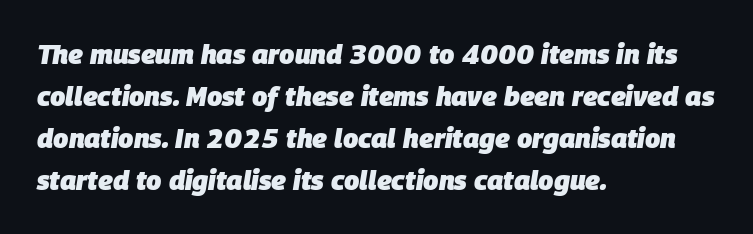
The image shows 27 px bold type, italic (leaning right); set left-aligned, normal line spacing (1.55x), normal letter spacing, not underlined.
